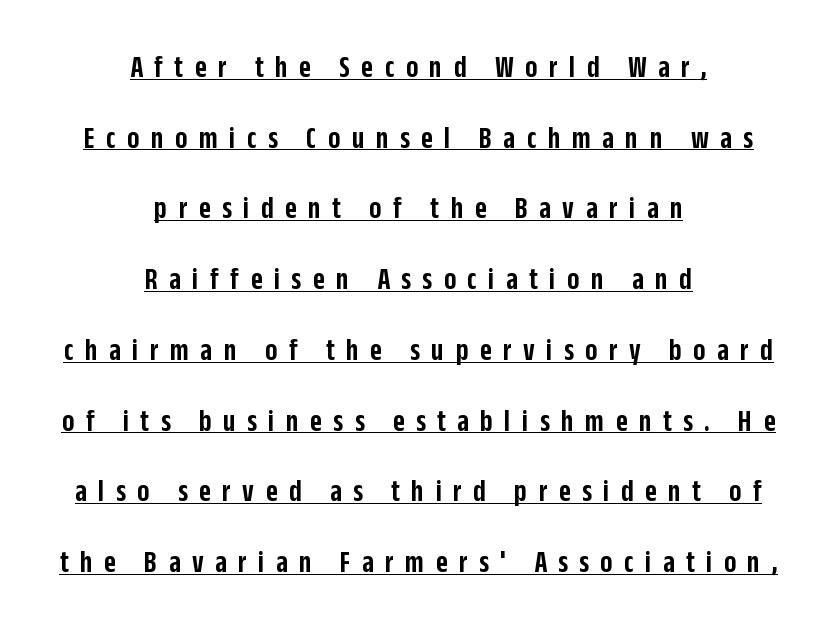
The image shows 32 px semibold, condensed sans-serif type, upright; set centered, loose line spacing (2.21x), unusually wide letter spacing (+0.36 em), underlined; low stroke contrast and a large x-height.
